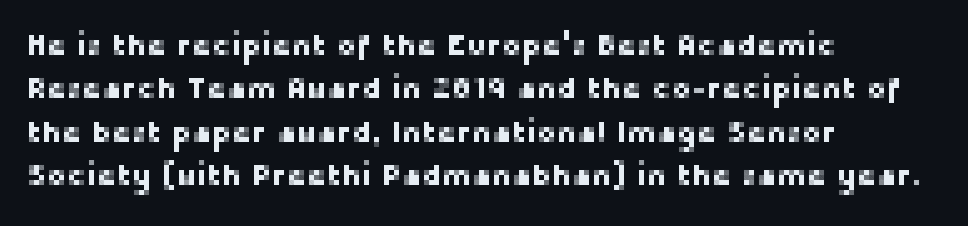
Q: Is the text italic (slanted)? A: No, it is upright.
Q: Is the typeface a serif or a sans-serif typeface? A: Sans-serif.
Q: Is the text underlined? A: No.
Q: How is the paragraph aligned? A: Left-aligned.
Q: Is the spacing between letters normal or unusually wide? A: Normal.
Q: Is the spacing between lines tight, normal or loose? A: Normal.
Q: Width (condensed, normal, or wide)? A: Normal.
Q: Stroke contrast? A: Low.
Q: x-height? A: Medium.
Q: Monospaced? A: No.
